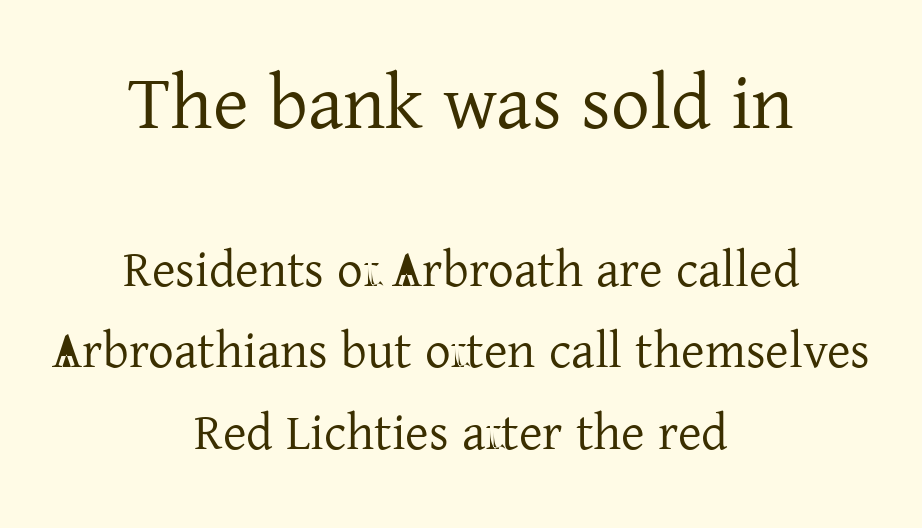
Q: Is the text italic (slanted)? A: No, it is upright.
Q: Is the typeface a serif or a sans-serif typeface? A: Serif.
Q: Is the text underlined? A: No.
Q: How is the paragraph aligned? A: Centered.
Q: Is the spacing between letters normal or unusually wide? A: Normal.
Q: Is the spacing between lines tight, normal or loose? A: Normal.
Q: Which block of text is set in a larger size, the first (top) or the second (bottom)? A: The first (top) one.
Q: Width (condensed, normal, or wide)? A: Normal.
Q: Stroke contrast? A: Low.
Q: x-height? A: Medium.
Q: Monospaced? A: No.
